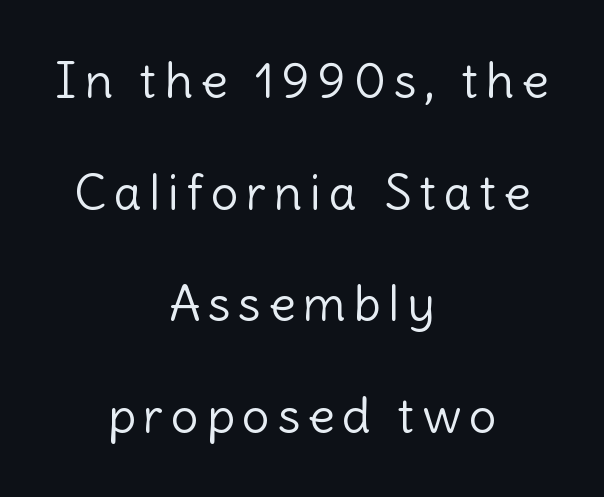
Q: Is the text bold? A: No.
Q: Is the text italic (slanted)? A: No, it is upright.
Q: Is the typeface a serif or a sans-serif typeface? A: Sans-serif.
Q: Is the text underlined? A: No.
Q: How is the paragraph aligned? A: Centered.
Q: Is the spacing between lines tight, normal or loose? A: Loose.
Q: Width (condensed, normal, or wide)? A: Normal.
Q: x-height? A: Medium.
Q: Monospaced? A: No.
